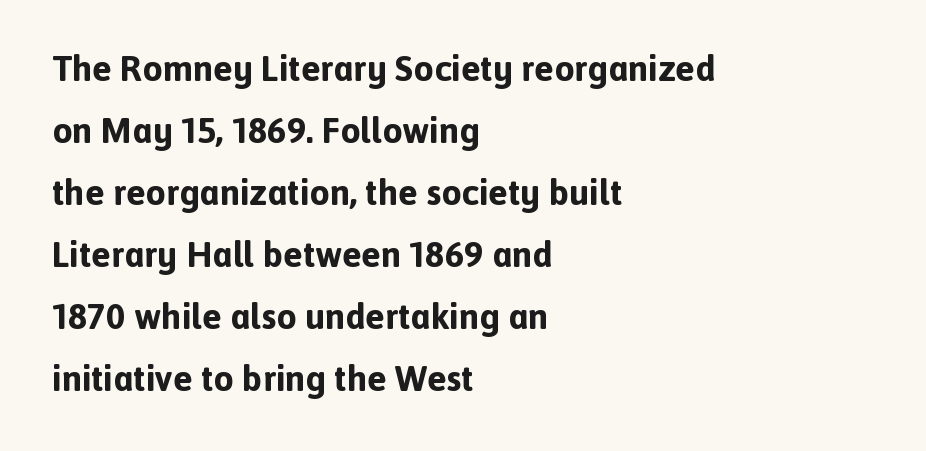
The image shows 36 px bold sans-serif type, upright; set left-aligned, line spacing 1.72x, normal letter spacing, not underlined; a medium x-height.
